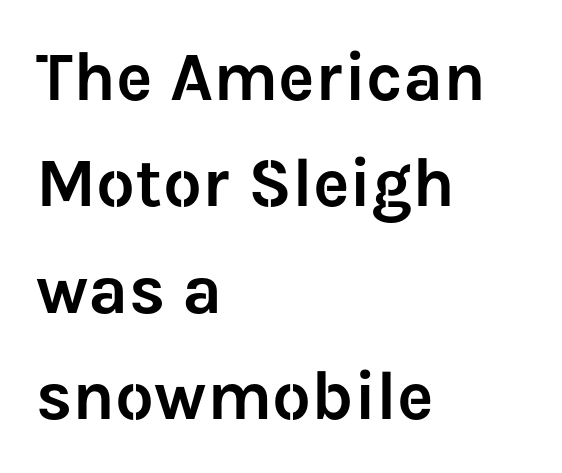
{"serif": "no", "italic": "no", "width": "normal", "stroke_contrast": "low", "x_height": "medium", "monospaced": "no", "underline": "no", "align": "left", "line_spacing": "normal", "line_spacing_ratio": 1.54, "letter_spacing": "normal", "letter_spacing_em": 0.0, "glyph_px": 69}
